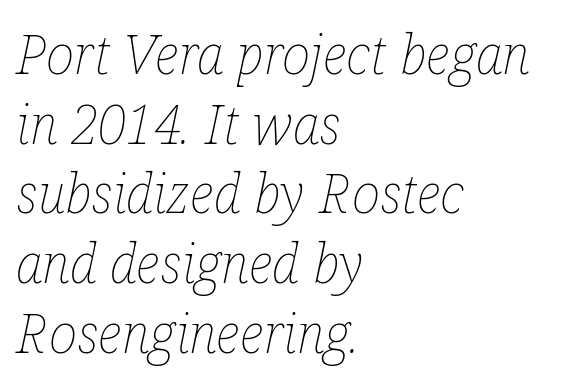
{"italic": "yes", "lean": "right", "slant_degrees": 12, "bold": "no", "weight": "thin", "width": "condensed", "stroke_contrast": "low", "x_height": "medium", "monospaced": "no", "underline": "no", "align": "left", "line_spacing": "normal", "line_spacing_ratio": 1.29, "letter_spacing": "normal", "letter_spacing_em": 0.0, "glyph_px": 54}
